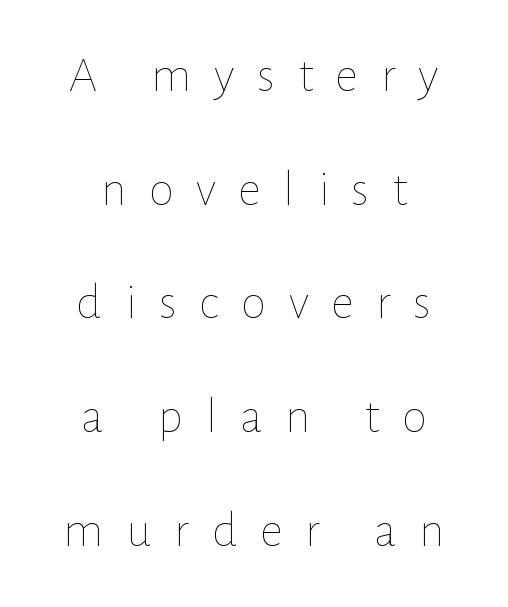
Nobody drew a line under any word here. Ascenders rise straight up at ninety degrees. Interline gaps are noticeably wide in this sample. Reading down the block, each line starts at a different indent, mirrored at its end.
